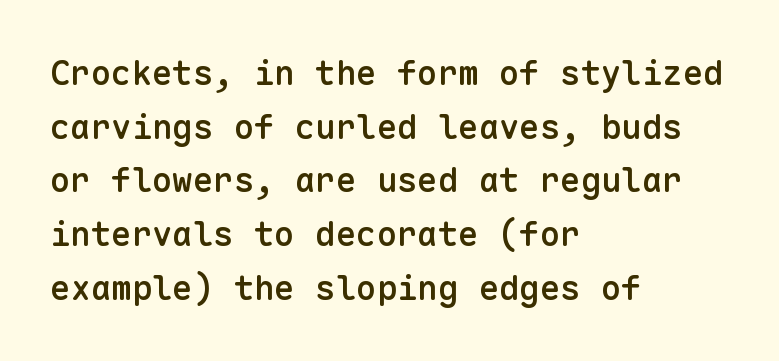
Q: Is the text bold? A: Semi-bold.
Q: Is the text italic (slanted)? A: No, it is upright.
Q: Is the typeface a serif or a sans-serif typeface? A: Sans-serif.
Q: Is the text underlined? A: No.
Q: How is the paragraph aligned? A: Left-aligned.
Q: Is the spacing between letters normal or unusually wide? A: Normal.
Q: Is the spacing between lines tight, normal or loose? A: Normal.
Q: Width (condensed, normal, or wide)? A: Normal.
Q: Stroke contrast? A: Low.
Q: x-height? A: Medium.
Q: Monospaced? A: Yes.
